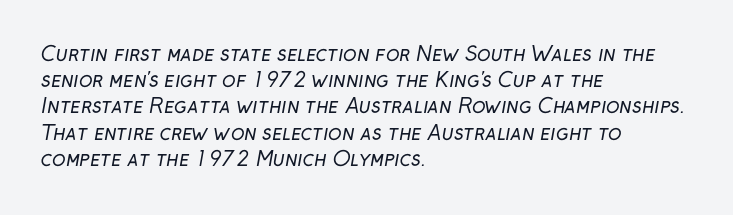
The image shows 20 px text type; set left-aligned, normal line spacing (1.31x), normal letter spacing, not underlined.
